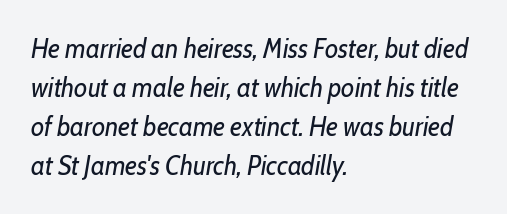
{"italic": "yes", "lean": "right", "slant_degrees": 10, "bold": "no", "underline": "no", "align": "left", "line_spacing": "normal", "line_spacing_ratio": 1.45, "letter_spacing": "normal", "letter_spacing_em": 0.0, "glyph_px": 27}
